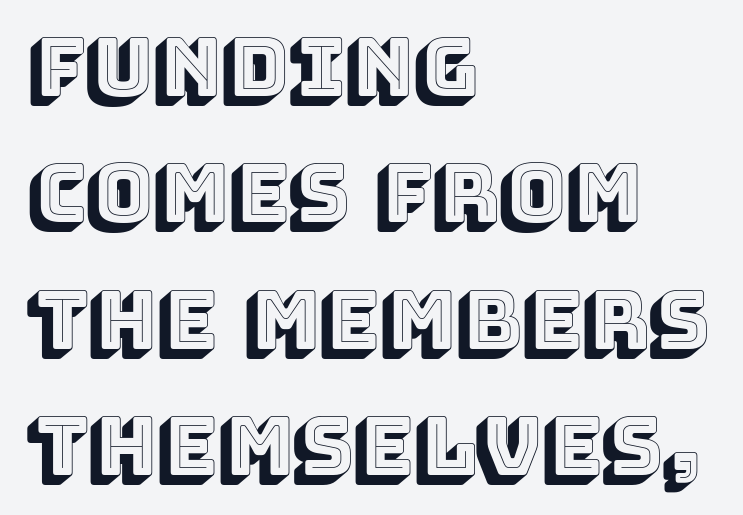
{"italic": "no", "width": "normal", "x_height": "large", "monospaced": "no", "underline": "no", "align": "left", "line_spacing": "normal", "line_spacing_ratio": 1.58, "letter_spacing": "normal", "letter_spacing_em": 0.0, "glyph_px": 80}
